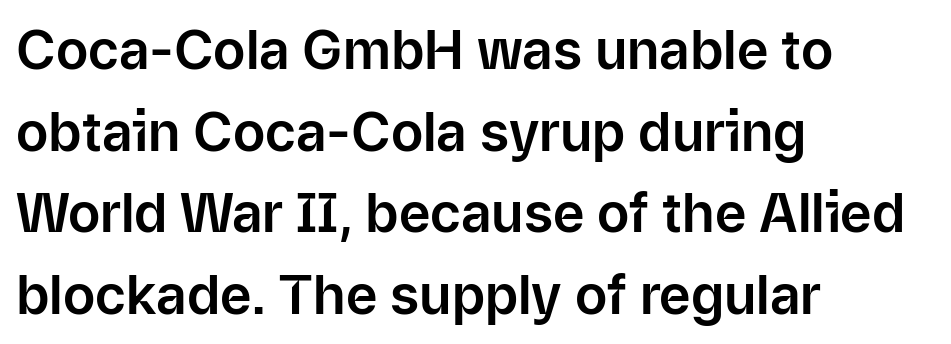
The image shows 54 px sans-serif type, upright; set left-aligned, normal line spacing (1.51x), normal letter spacing, not underlined; low stroke contrast and a medium x-height.
